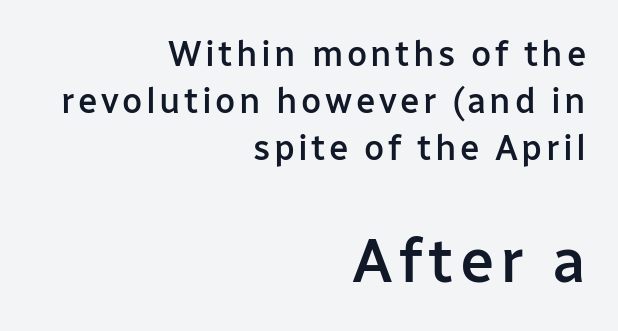
{"serif": "no", "italic": "no", "bold": "semi", "weight": "semibold", "width": "normal", "stroke_contrast": "low", "x_height": "medium", "monospaced": "no", "underline": "no", "align": "right", "line_spacing": "normal", "line_spacing_ratio": 1.35, "larger_block": "second", "size_ratio": 1.77, "glyph_px": 62}
